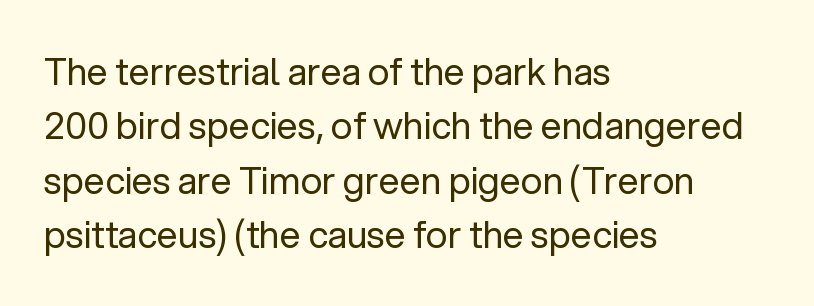
{"serif": "no", "italic": "no", "bold": "no", "weight": "regular", "width": "normal", "stroke_contrast": "low", "x_height": "medium", "monospaced": "no", "underline": "no", "align": "left", "line_spacing": "normal", "line_spacing_ratio": 1.47, "letter_spacing": "normal", "letter_spacing_em": 0.0, "glyph_px": 37}
